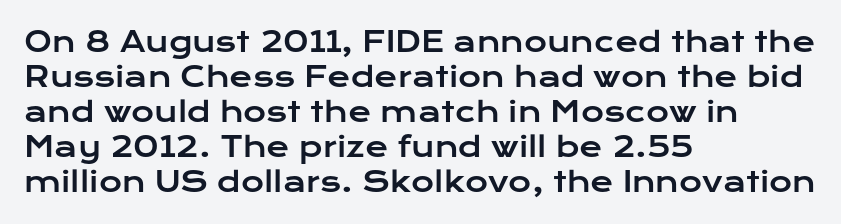
Q: Is the text italic (slanted)? A: No, it is upright.
Q: Is the typeface a serif or a sans-serif typeface? A: Sans-serif.
Q: Is the text underlined? A: No.
Q: How is the paragraph aligned? A: Left-aligned.
Q: Is the spacing between letters normal or unusually wide? A: Normal.
Q: Is the spacing between lines tight, normal or loose? A: Normal.
Q: Width (condensed, normal, or wide)? A: Wide.
Q: Stroke contrast? A: Low.
Q: x-height? A: Medium.
Q: Monospaced? A: No.
